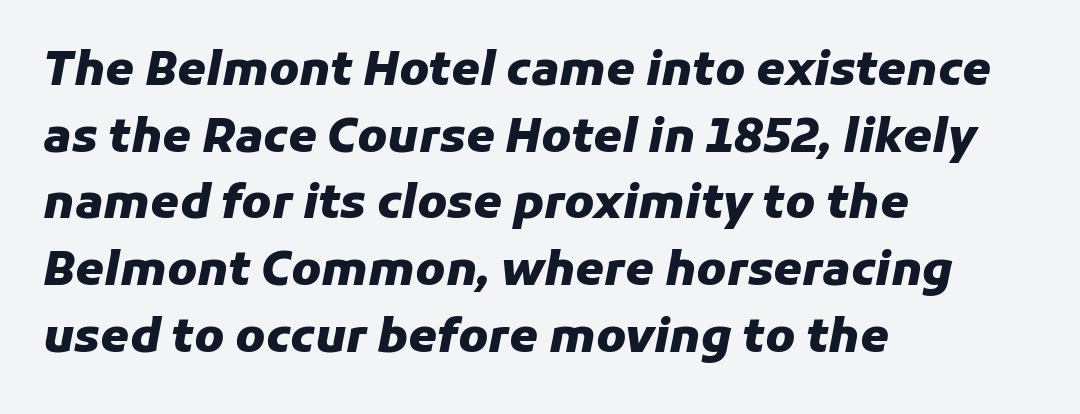
{"italic": "yes", "lean": "right", "slant_degrees": 11, "bold": "yes", "weight": "heavy", "width": "normal", "stroke_contrast": "low", "x_height": "medium", "monospaced": "no", "underline": "no", "align": "left", "line_spacing": "normal", "line_spacing_ratio": 1.45, "letter_spacing": "normal", "letter_spacing_em": 0.0, "glyph_px": 46}
